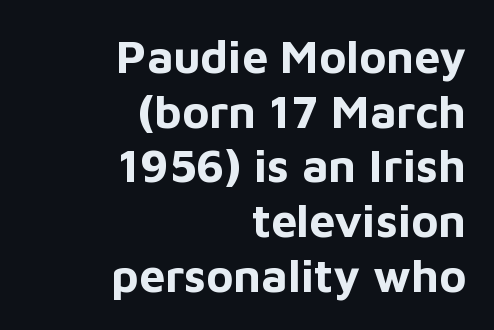
Q: Is the text bold? A: Yes.
Q: Is the text italic (slanted)? A: No, it is upright.
Q: Is the typeface a serif or a sans-serif typeface? A: Sans-serif.
Q: Is the text underlined? A: No.
Q: How is the paragraph aligned? A: Right-aligned.
Q: Is the spacing between letters normal or unusually wide? A: Normal.
Q: Width (condensed, normal, or wide)? A: Normal.
Q: Stroke contrast? A: Low.
Q: x-height? A: Medium.
Q: Monospaced? A: No.
